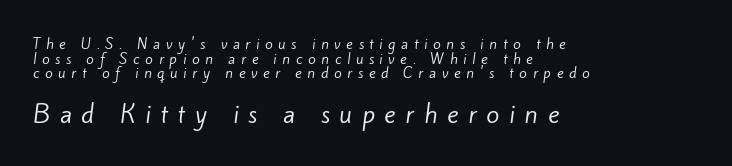
{"bold": "no", "underline": "no", "align": "left", "line_spacing": "tight", "line_spacing_ratio": 1.05, "letter_spacing": "wide", "letter_spacing_em": 0.4, "larger_block": "second", "size_ratio": 1.71, "glyph_px": 24}
